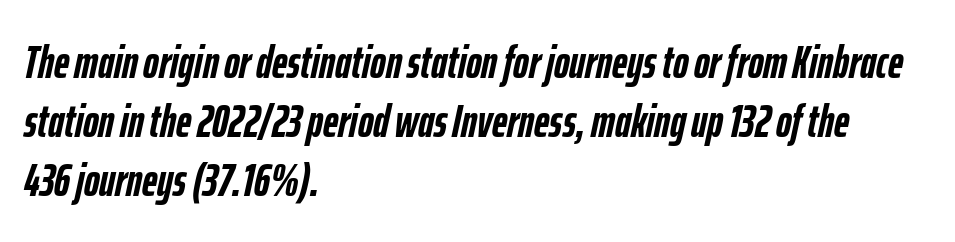
Inter-character spacing is left at the font's built-in metrics. Proportional: the letters do not fall into vertical columns. Its strokes are broad and dark, the hallmark of bold type. Horizontal bands of white between lines are of average thickness. If you drew a ruler down the left edge, every line would touch it. Clear beneath every line of the passage.
